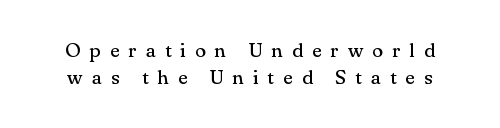
The image shows 20 px text type, upright; set normal line spacing (1.37x), unusually wide letter spacing (+0.45 em), not underlined.
